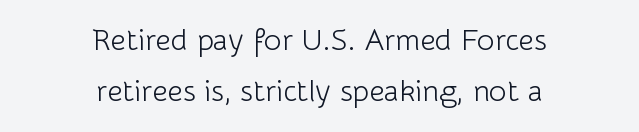
Q: Is the text bold? A: No.
Q: Is the text italic (slanted)? A: No, it is upright.
Q: Is the typeface a serif or a sans-serif typeface? A: Sans-serif.
Q: Is the text underlined? A: No.
Q: How is the paragraph aligned? A: Centered.
Q: Is the spacing between letters normal or unusually wide? A: Normal.
Q: Is the spacing between lines tight, normal or loose? A: Normal.
Q: Width (condensed, normal, or wide)? A: Normal.
Q: Stroke contrast? A: Low.
Q: x-height? A: Medium.
Q: Monospaced? A: No.
